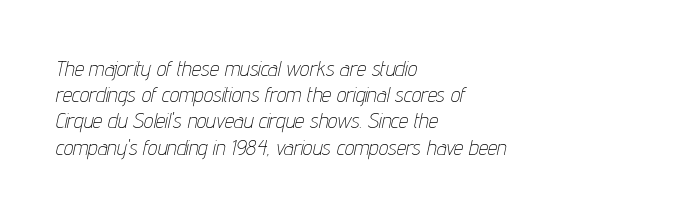
{"italic": "yes", "lean": "right", "slant_degrees": 12, "bold": "no", "underline": "no", "align": "left", "line_spacing": "normal", "line_spacing_ratio": 1.25, "letter_spacing": "normal", "letter_spacing_em": 0.0, "glyph_px": 21}
